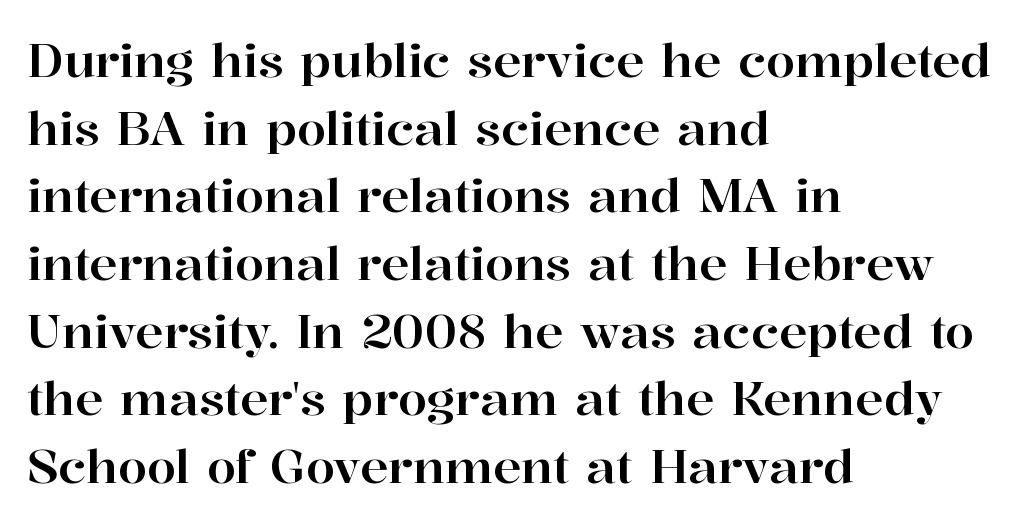
The line-height multiplier appears to be the usual default. Think of a printed novel: that variable character pitch is what you see here. Nobody touched the tracking dial on this one. This rendering employs a face with finishing strokes, i.e., a serif.
